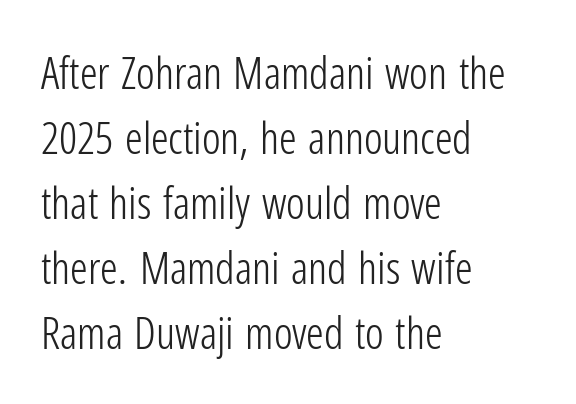
Has an underline been added? It has not. Default kerning and tracking; the words read as compact shapes. This reads as an unemphasized weight, regular at the heaviest. Each letter keeps its own natural width here, so spacing adapts to shape. Reading down the column, the eye jumps a familiar distance to each next line. Unlike a traditional serif, this face leaves its strokes unadorned.
